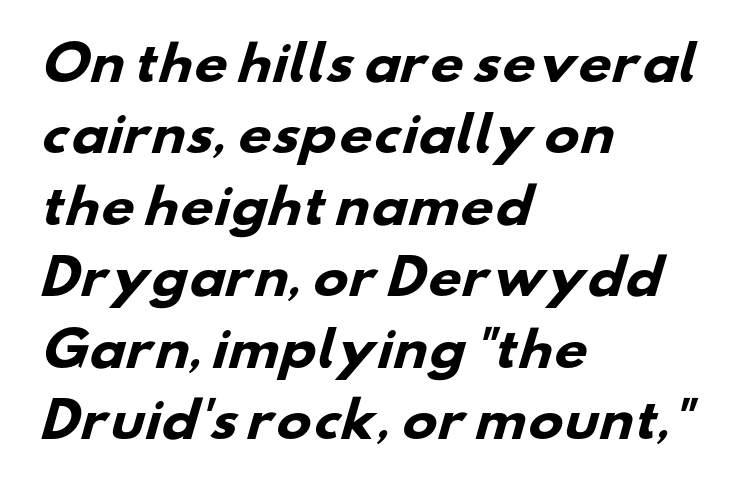
The image shows 47 px heavy, wide sans-serif type; set left-aligned, normal line spacing (1.52x), normal letter spacing, not underlined; low stroke contrast and a small x-height.
